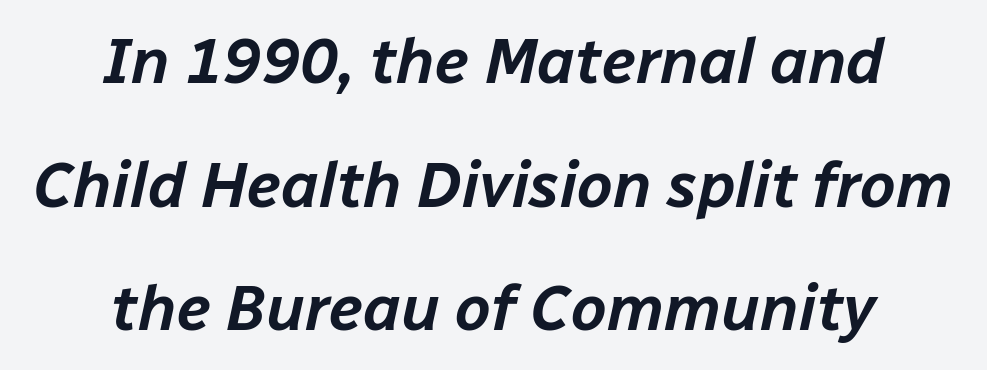
Clear beneath every line of the passage. You can tell it's italic because the verticals aren't actually vertical. The type is set solid horizontally, with unmodified tracking. Looks like regular typesetting: each glyph gets only the width it needs.
